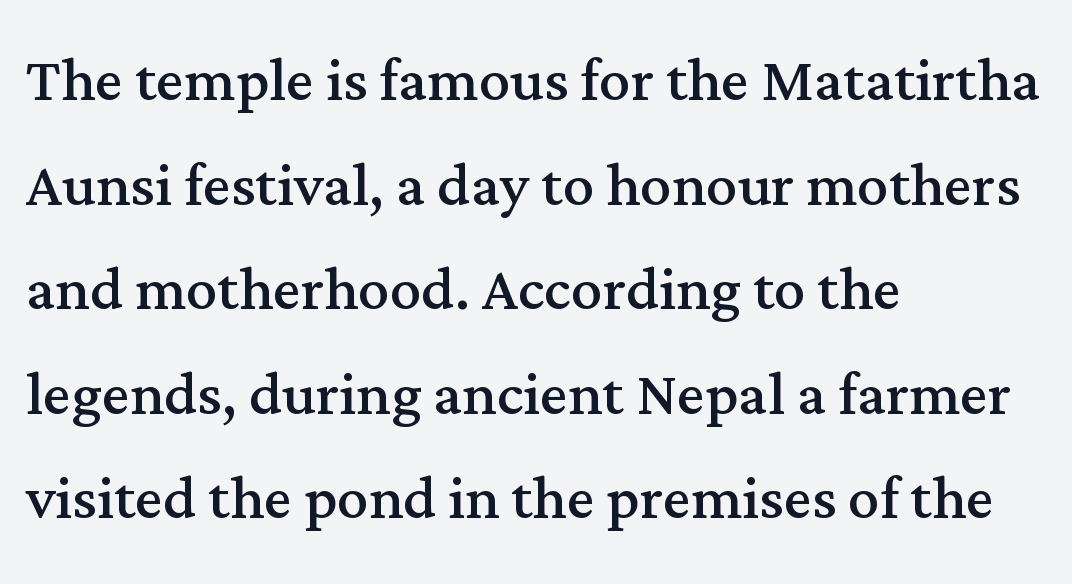
Each line starts at the same left margin while the right side varies. Vertical stems look standard width or narrower in stroke. Each word holds together tightly as a unit, with standard inter-letter gaps. Serif or sans? Serif — the stroke terminals have little feet. Beneath every word, the page is bare.
